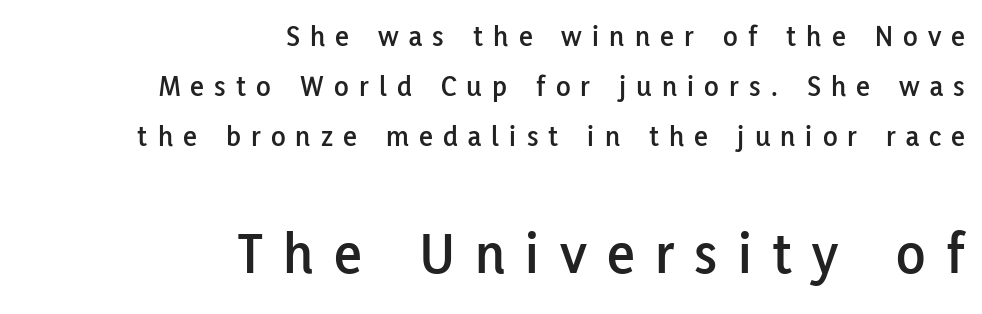
Q: Is the text italic (slanted)? A: No, it is upright.
Q: Is the typeface a serif or a sans-serif typeface? A: Sans-serif.
Q: Is the text underlined? A: No.
Q: How is the paragraph aligned? A: Right-aligned.
Q: Is the spacing between letters normal or unusually wide? A: Unusually wide.
Q: Is the spacing between lines tight, normal or loose? A: Normal.
Q: Which block of text is set in a larger size, the first (top) or the second (bottom)? A: The second (bottom) one.
Q: Width (condensed, normal, or wide)? A: Normal.
Q: Stroke contrast? A: Low.
Q: x-height? A: Medium.
Q: Monospaced? A: No.
